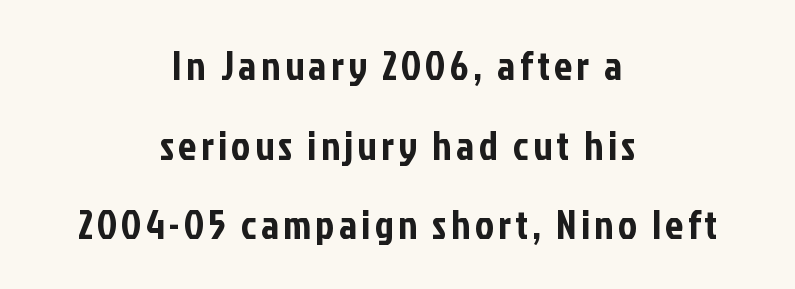
Characters remain perfectly vertical along every line. Quick note: underline off. I'd call this a sans setting — the letters go barefoot. Leading is clearly above the norm, producing a sparse column. Where is the straight margin? There isn't one; the lines are centered.
